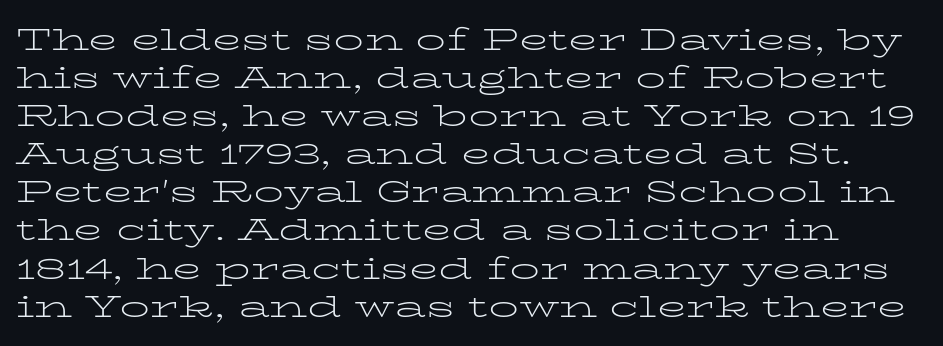
A typesetter would call this leading conventional body-copy spacing. Tracking here is standard; glyphs follow each other at the usual distance. Unlike a clean sans, this face finishes its strokes with serifs. Descender tails drop into unmarked territory.
